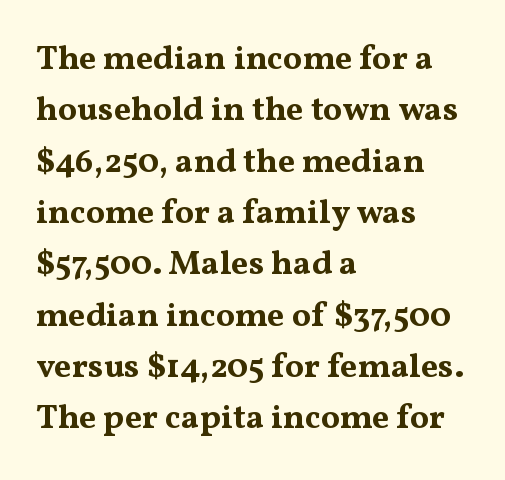
Q: Is the text bold? A: Yes.
Q: Is the text italic (slanted)? A: No, it is upright.
Q: Is the typeface a serif or a sans-serif typeface? A: Serif.
Q: Is the text underlined? A: No.
Q: How is the paragraph aligned? A: Left-aligned.
Q: Is the spacing between letters normal or unusually wide? A: Normal.
Q: Is the spacing between lines tight, normal or loose? A: Normal.
Q: Width (condensed, normal, or wide)? A: Wide.
Q: Stroke contrast? A: Medium.
Q: x-height? A: Medium.
Q: Monospaced? A: No.
